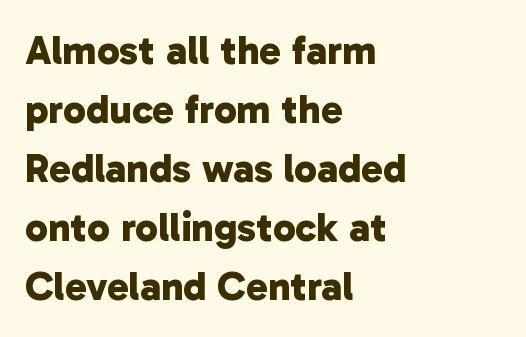
Compared with an ordinary text face, these strokes are far heavier — a full bold. Compared with a centered layout, this one pins lines to the left instead. Short note: letters normally spaced. Each letter's strokes conclude bluntly, with no projecting serifs. Descender tails drop into unmarked territory.
